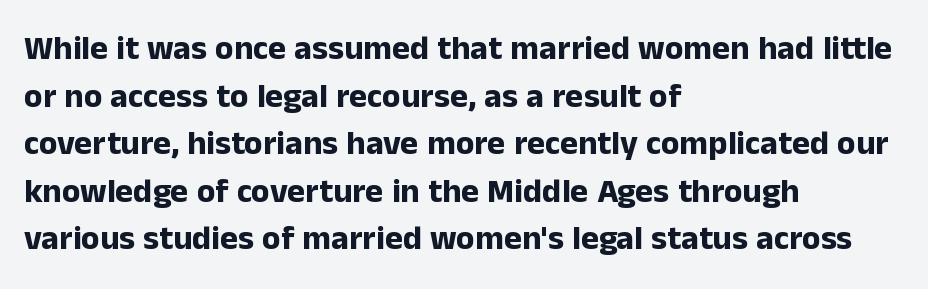
Spacing verdict: proportional, widths tailored to each character. Spacing between characters is what you'd get straight out of the box. Plenty of ink on the page — the face is bold. The typeface chosen for these lines omits serifs. The rows are spaced the way most documents space them. The rag falls on the right side of this text block.
